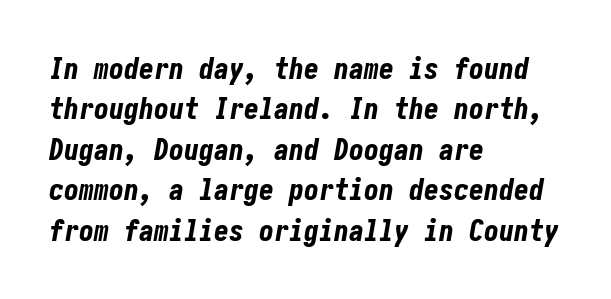
{"italic": "yes", "lean": "right", "slant_degrees": 10, "bold": "yes", "weight": "bold", "width": "condensed", "stroke_contrast": "low", "x_height": "medium", "underline": "no", "align": "left", "line_spacing": "normal", "line_spacing_ratio": 1.35, "letter_spacing": "normal", "letter_spacing_em": 0.0, "glyph_px": 30}
